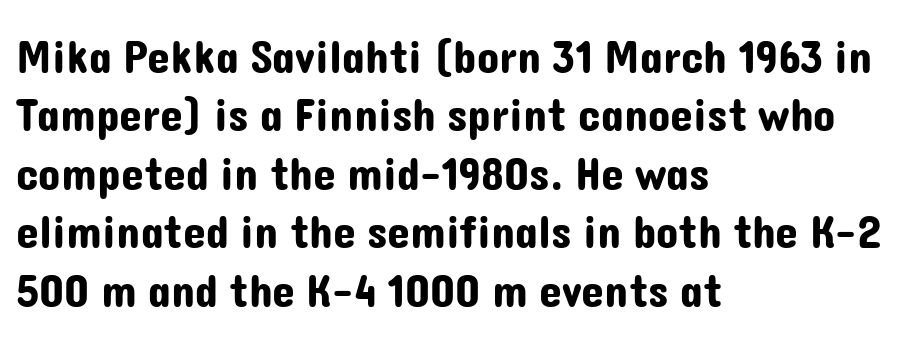
The image shows 46 px sans-serif type, upright; set left-aligned, normal line spacing (1.27x), normal letter spacing, not underlined; low stroke contrast and a medium x-height.
